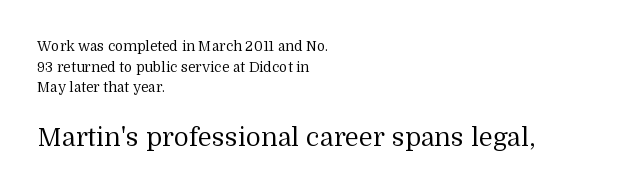
Beneath every word, the page is bare. The passage is arranged the way most books set body copy — flush left. These lines sit exactly where default settings would place them. The typeface has the unassuming heft of standard copy or less.
